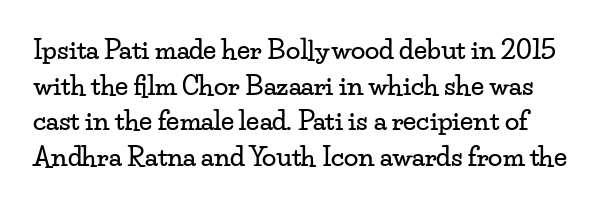
Q: Is the text italic (slanted)? A: No, it is upright.
Q: Is the text underlined? A: No.
Q: Is the spacing between letters normal or unusually wide? A: Normal.
Q: Is the spacing between lines tight, normal or loose? A: Normal.
